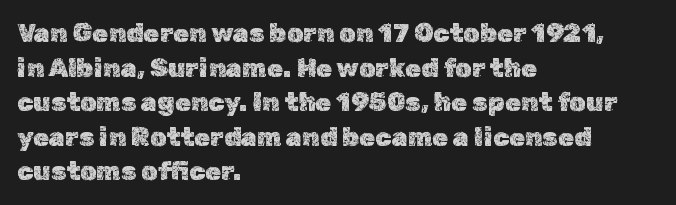
The image shows 26 px text type, upright; set left-aligned, normal line spacing (1.33x), normal letter spacing, not underlined.
